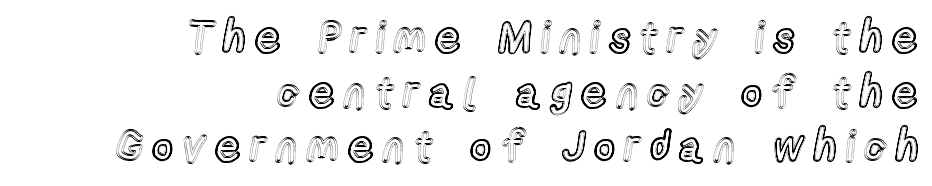
Proportional: the letters do not fall into vertical columns. The area under the type is left untouched. What stands out about the letter spacing? Its width — letters are far apart. This block has exactly the height ordinary leading produces.
